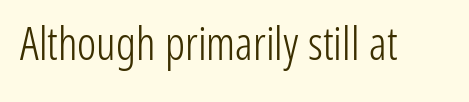
The image shows 45 px light, condensed sans-serif type, upright; set normal letter spacing, not underlined; low stroke contrast and a medium x-height.
